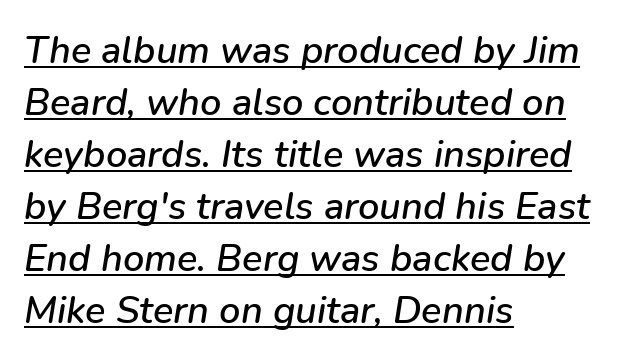
{"italic": "yes", "lean": "right", "slant_degrees": 9, "width": "normal", "stroke_contrast": "low", "x_height": "medium", "monospaced": "no", "underline": "yes", "align": "left", "line_spacing": "normal", "line_spacing_ratio": 1.37, "letter_spacing": "normal", "letter_spacing_em": 0.0, "glyph_px": 38}
